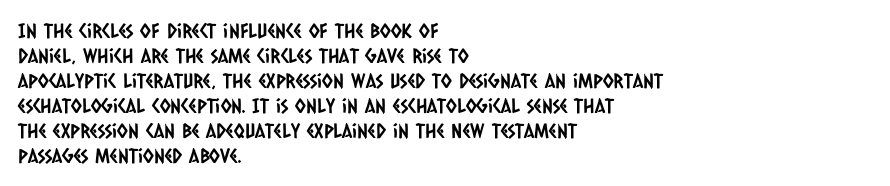
{"underline": "no", "align": "left", "line_spacing": "normal", "line_spacing_ratio": 1.25, "letter_spacing": "normal", "letter_spacing_em": 0.0, "glyph_px": 20}
